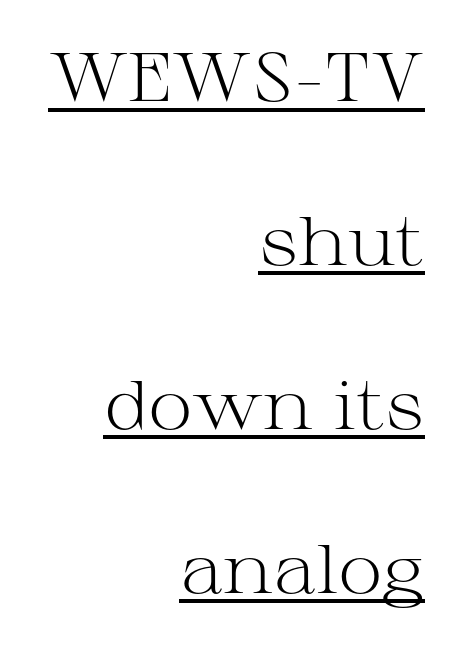
{"serif": "yes", "italic": "no", "bold": "no", "weight": "light", "width": "wide", "stroke_contrast": "medium", "x_height": "medium", "monospaced": "no", "underline": "yes", "align": "right", "line_spacing": "loose", "line_spacing_ratio": 2.41, "letter_spacing": "normal", "letter_spacing_em": 0.0, "glyph_px": 68}
